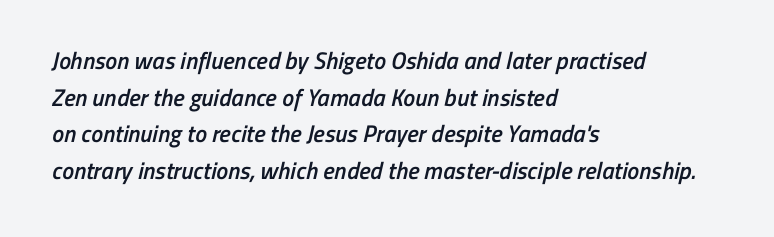
The image shows 24 px text type; set left-aligned, normal line spacing (1.53x), normal letter spacing, not underlined.
